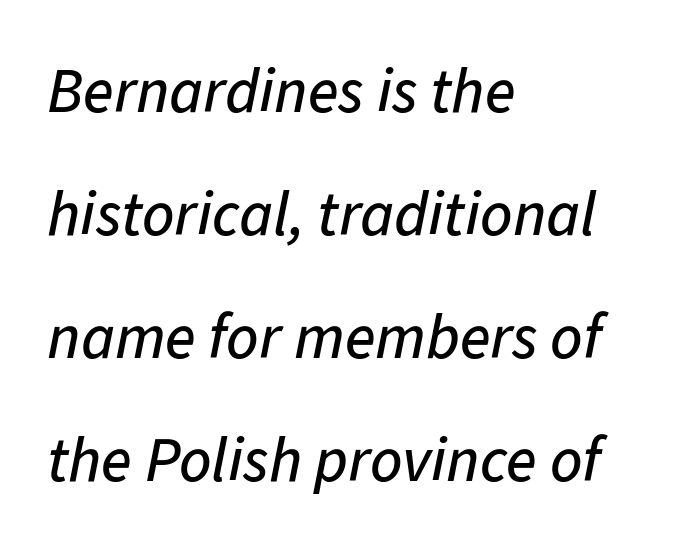
Check the space under the baseline: it is left empty. Is the type slanted? Yes — the strokes lean at a clear angle. Left-aligned paragraph, ragged on the right. Tracking here is standard; glyphs follow each other at the usual distance. Spacing verdict: proportional, widths tailored to each character. The passage shown stacks its lines with a broad gap.
